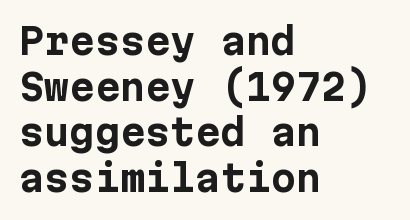
{"serif": "no", "italic": "no", "bold": "yes", "weight": "bold", "width": "normal", "stroke_contrast": "low", "x_height": "medium", "underline": "no", "align": "left", "line_spacing": "normal", "line_spacing_ratio": 1.27, "letter_spacing": "normal", "letter_spacing_em": 0.0, "glyph_px": 36}
